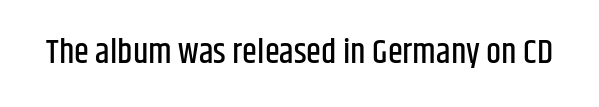
{"serif": "no", "italic": "no", "width": "condensed", "stroke_contrast": "low", "x_height": "large", "monospaced": "no", "underline": "no", "letter_spacing": "normal", "letter_spacing_em": 0.0, "glyph_px": 34}
